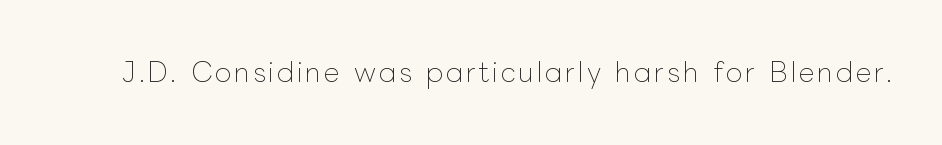
{"italic": "no", "bold": "no", "underline": "no", "glyph_px": 27}
